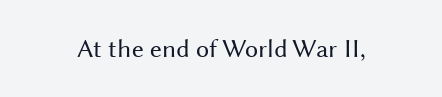
Q: Is the text bold? A: No.
Q: Is the text italic (slanted)? A: No, it is upright.
Q: Is the text underlined? A: No.
Q: Is the spacing between letters normal or unusually wide? A: Normal.
